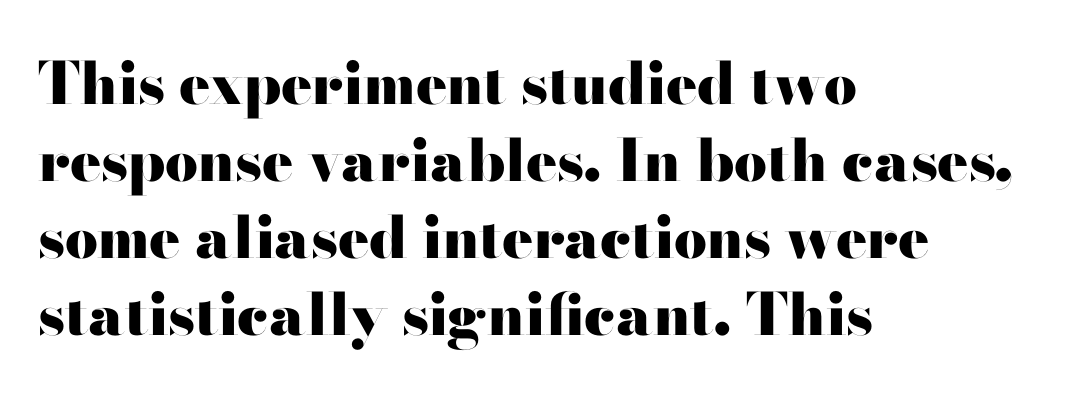
{"serif": "no", "italic": "no", "bold": "yes", "weight": "heavy", "width": "wide", "stroke_contrast": "high", "x_height": "small", "monospaced": "no", "underline": "no", "align": "left", "line_spacing": "normal", "line_spacing_ratio": 1.33, "letter_spacing": "normal", "letter_spacing_em": 0.0, "glyph_px": 58}
